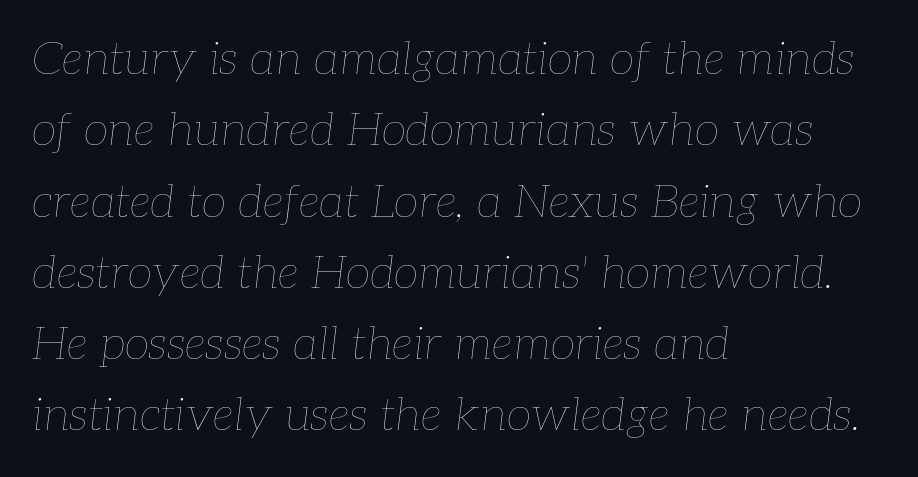
The image shows 46 px thin type, italic (leaning right); set left-aligned, normal line spacing (1.55x), normal letter spacing, not underlined; low stroke contrast and a medium x-height.
